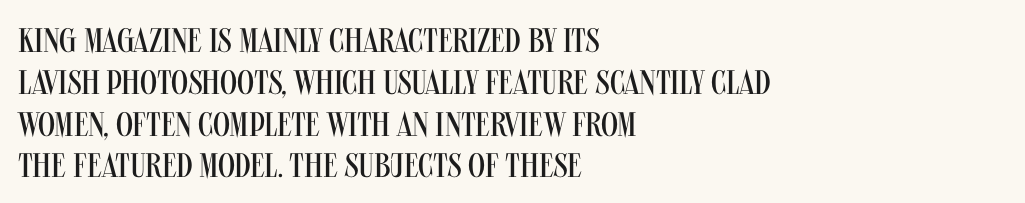
{"serif": "no", "italic": "no", "bold": "no", "weight": "regular", "width": "condensed", "stroke_contrast": "medium", "x_height": "large", "monospaced": "no", "underline": "no", "align": "left", "line_spacing_ratio": 1.23, "letter_spacing": "normal", "letter_spacing_em": 0.0, "glyph_px": 34}
